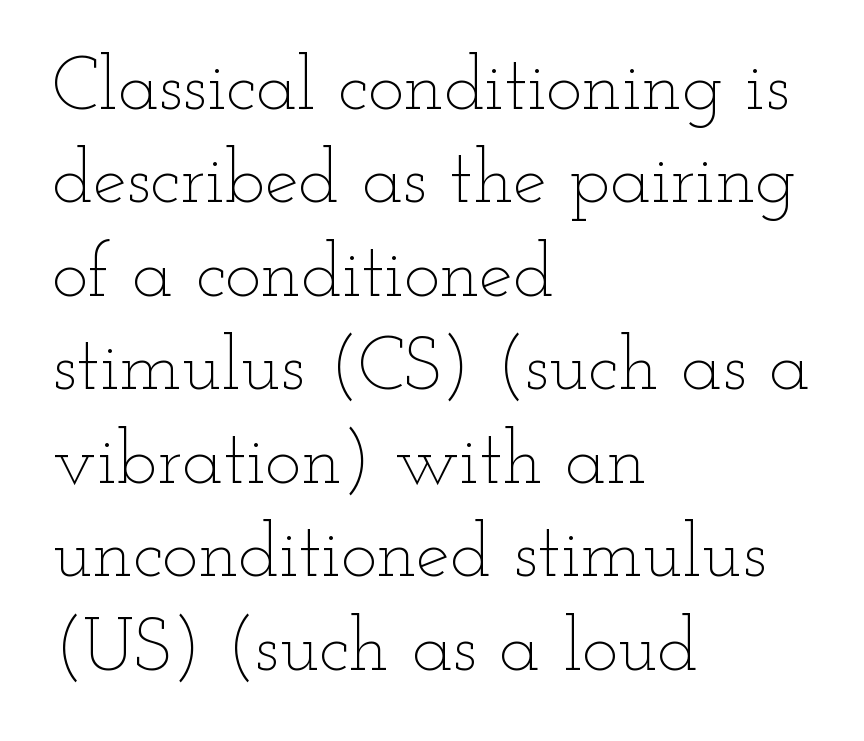
The image shows 76 px thin, wide type, upright; set left-aligned, line spacing 1.23x, normal letter spacing, not underlined; low stroke contrast and a small x-height.
